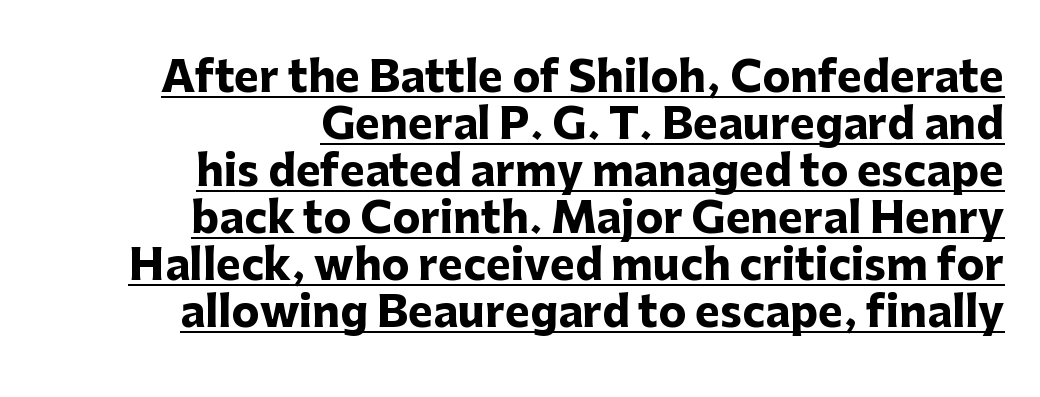
{"serif": "no", "italic": "no", "bold": "yes", "weight": "heavy", "width": "normal", "stroke_contrast": "low", "x_height": "medium", "monospaced": "no", "underline": "yes", "align": "right", "line_spacing": "tight", "line_spacing_ratio": 1.12, "letter_spacing": "normal", "letter_spacing_em": 0.0, "glyph_px": 42}
